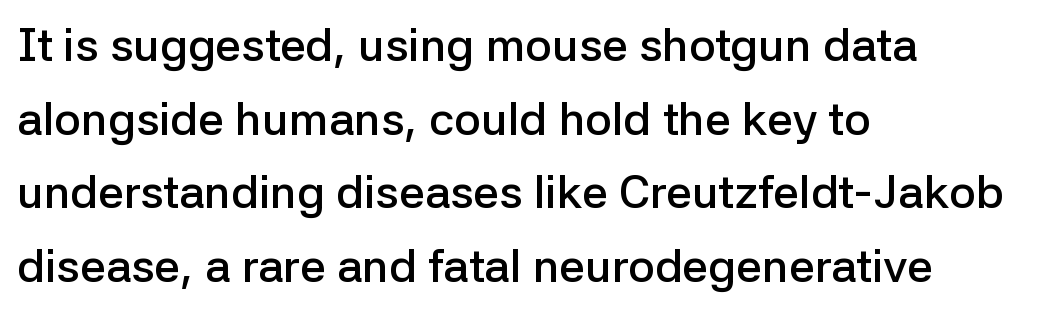
The image shows 46 px semibold sans-serif type, upright; set left-aligned, normal line spacing (1.6x), normal letter spacing, not underlined; low stroke contrast and a medium x-height.
